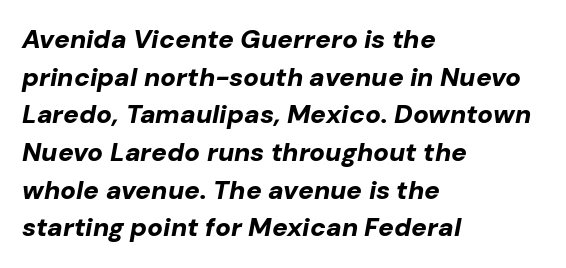
{"italic": "yes", "lean": "right", "slant_degrees": 10, "bold": "yes", "underline": "no", "align": "left", "line_spacing": "normal", "line_spacing_ratio": 1.45, "letter_spacing": "normal", "letter_spacing_em": 0.0, "glyph_px": 26}
